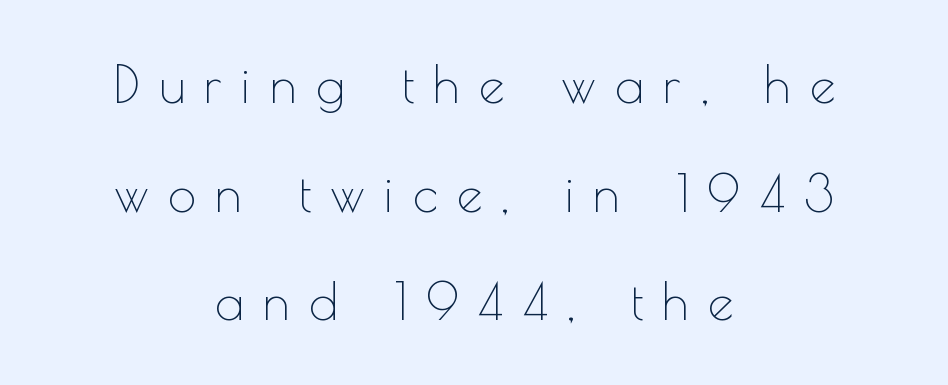
No chunkiness to these letters — they're not bold. The block of text is sparse from top to bottom, with ample space between rows. The words here are not underlined. In CSS terms this would be text-align: center.
